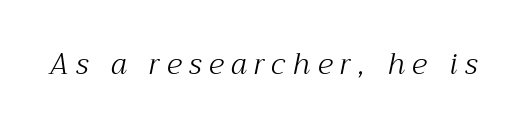
Q: Is the text bold? A: No.
Q: Is the text italic (slanted)? A: Yes, it leans right by about 12 degrees.
Q: Is the typeface a serif or a sans-serif typeface? A: Serif.
Q: Is the text underlined? A: No.
Q: Is the spacing between letters normal or unusually wide? A: Unusually wide.
Q: Width (condensed, normal, or wide)? A: Normal.
Q: Stroke contrast? A: Medium.
Q: x-height? A: Medium.
Q: Monospaced? A: No.
